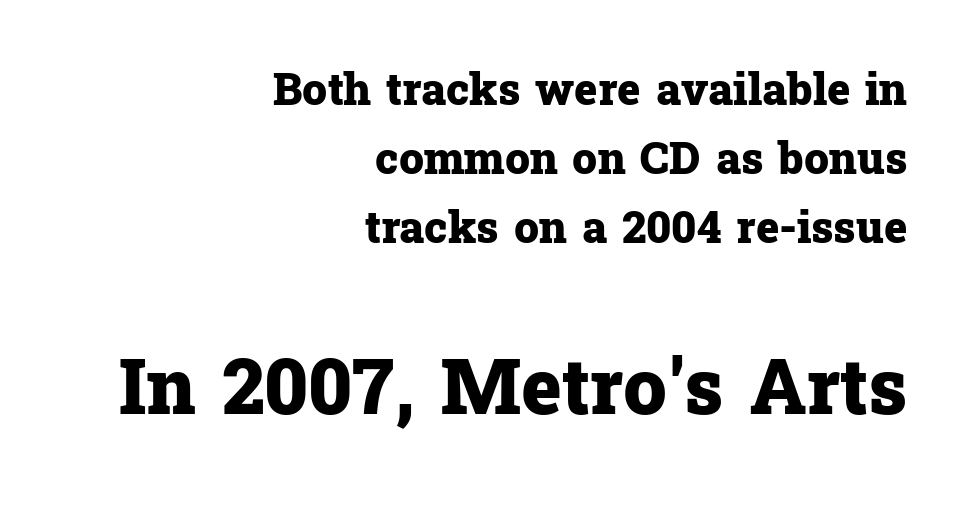
{"serif": "yes", "italic": "no", "bold": "yes", "weight": "heavy", "width": "normal", "stroke_contrast": "low", "x_height": "medium", "monospaced": "no", "underline": "no", "align": "right", "line_spacing": "normal", "line_spacing_ratio": 1.57, "letter_spacing": "normal", "letter_spacing_em": 0.0, "larger_block": "second", "size_ratio": 1.75, "glyph_px": 77}
